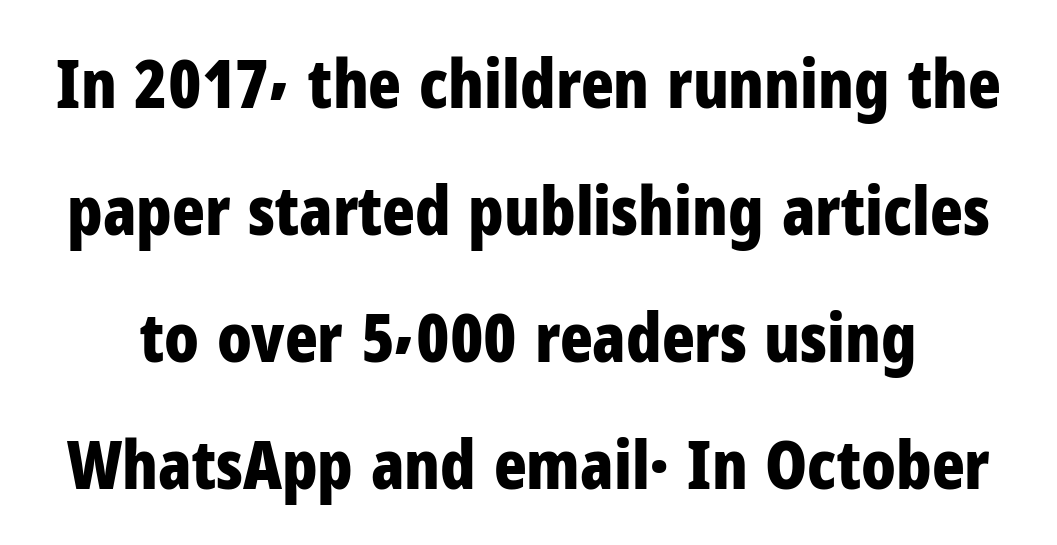
Note the varied advance widths — an 'i' is clearly narrower than an 'm'. Letters rest on an invisible, unmarked baseline. This is sans-serif lettering, the kind often seen on screens and signage. Observe the ordinary spacing: letters are neighbours, not strangers.
